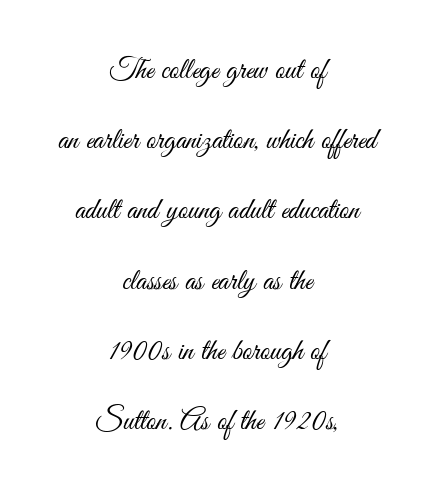
The image shows 30 px light, condensed sans-serif type; set centered, loose line spacing (2.34x), normal letter spacing, not underlined; medium stroke contrast and a small x-height.
